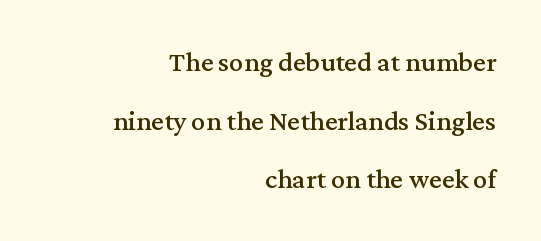
Stroke terminals: seriffed. Italic? Not at all — the glyphs are vertical. Looks like regular typesetting: each glyph gets only the width it needs. Does the copy run flush right? Yes — the right margin is perfectly even. You could fit nearly another row in the gap between these rows.
